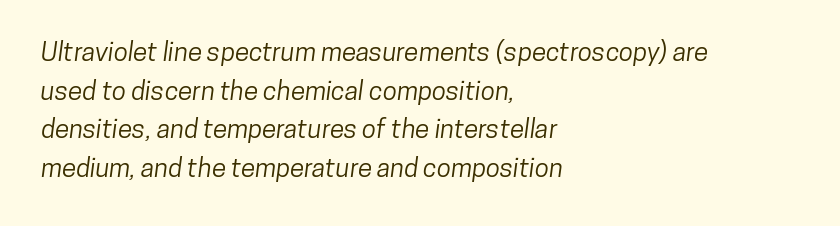
{"underline": "no", "align": "left", "line_spacing": "normal", "line_spacing_ratio": 1.49, "letter_spacing": "normal", "letter_spacing_em": 0.0, "glyph_px": 26}
